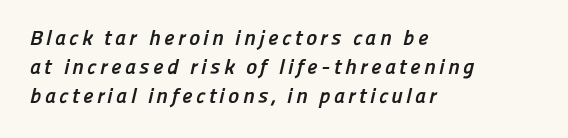
The image shows 21 px bold type; set left-aligned, normal line spacing (1.38x), not underlined.
